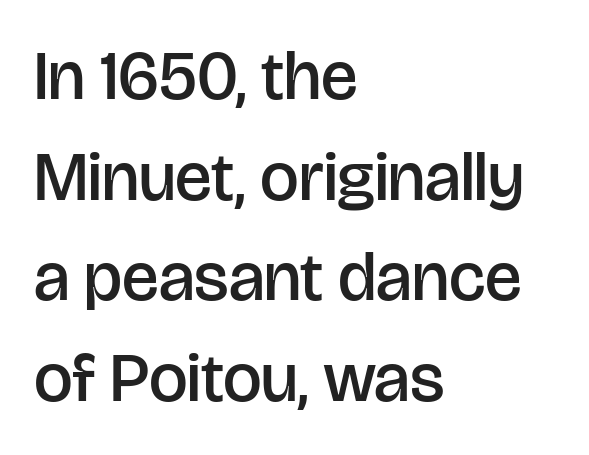
Q: Is the text bold? A: Semi-bold.
Q: Is the text italic (slanted)? A: No, it is upright.
Q: Is the typeface a serif or a sans-serif typeface? A: Sans-serif.
Q: Is the text underlined? A: No.
Q: How is the paragraph aligned? A: Left-aligned.
Q: Is the spacing between letters normal or unusually wide? A: Normal.
Q: Is the spacing between lines tight, normal or loose? A: Normal.
Q: Width (condensed, normal, or wide)? A: Normal.
Q: Stroke contrast? A: Low.
Q: x-height? A: Large.
Q: Monospaced? A: No.
